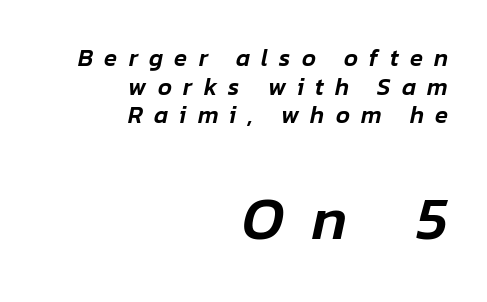
The image shows 60 px text type, italic (leaning right); set right-aligned, line spacing 1.19x, unusually wide letter spacing (+0.47 em), not underlined; the second (bottom) block is 2.5x larger; low stroke contrast and a medium x-height.
